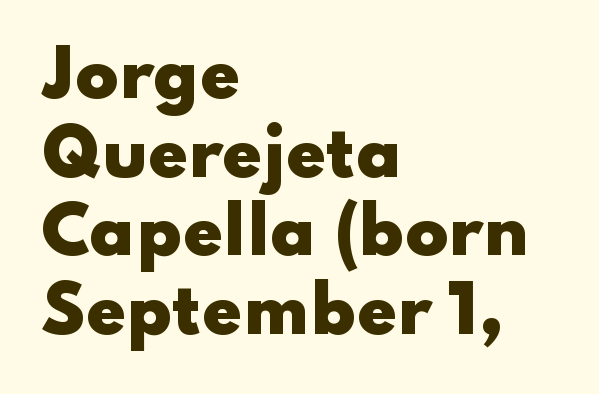
{"serif": "no", "italic": "no", "bold": "yes", "weight": "heavy", "width": "wide", "stroke_contrast": "low", "x_height": "small", "monospaced": "no", "underline": "no", "align": "left", "line_spacing_ratio": 1.23, "letter_spacing": "normal", "letter_spacing_em": 0.0, "glyph_px": 64}
